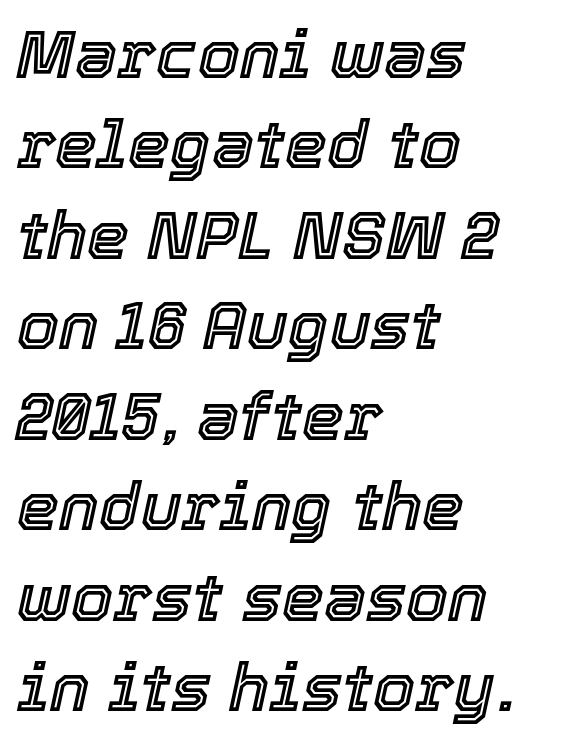
Q: Is the text italic (slanted)? A: Yes, it leans right by about 12 degrees.
Q: Is the text underlined? A: No.
Q: How is the paragraph aligned? A: Left-aligned.
Q: Is the spacing between letters normal or unusually wide? A: Normal.
Q: Is the spacing between lines tight, normal or loose? A: Normal.
Q: Width (condensed, normal, or wide)? A: Normal.
Q: x-height? A: Medium.
Q: Monospaced? A: No.
